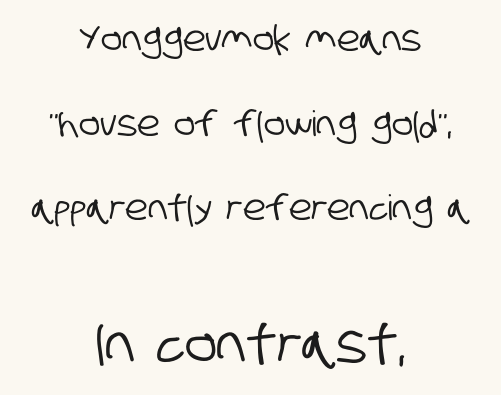
The image shows 53 px condensed sans-serif type; set centered, loose line spacing (2.42x), normal letter spacing, not underlined; the second (bottom) block is 1.51x larger; low stroke contrast and a large x-height.
